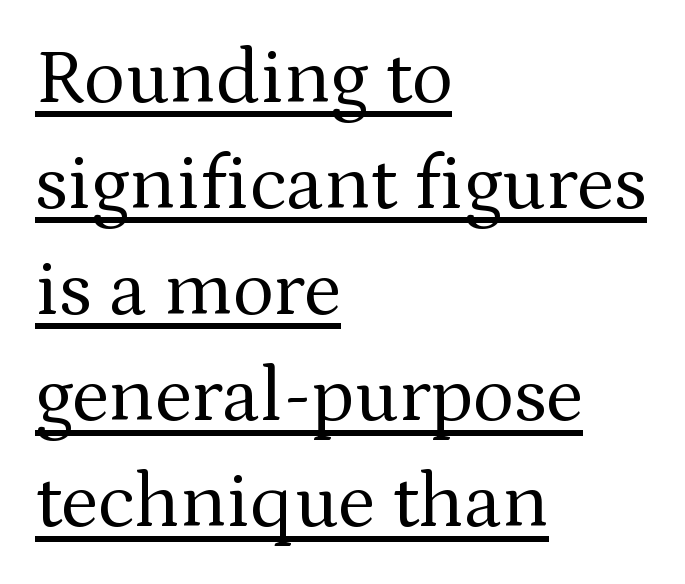
Spacing verdict: proportional, widths tailored to each character. Caption: multi-line text, flush left, ragged right. What decoration does the sample have? An underline. Line spacing here is normal.
